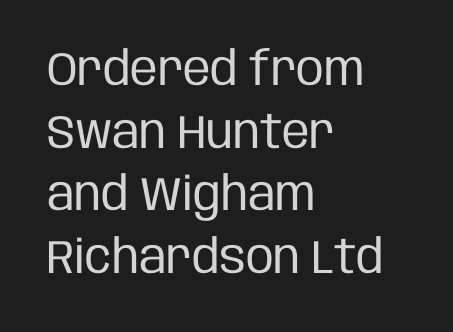
{"serif": "no", "italic": "no", "bold": "no", "weight": "regular", "width": "condensed", "stroke_contrast": "low", "x_height": "large", "monospaced": "no", "underline": "no", "align": "left", "line_spacing": "normal", "line_spacing_ratio": 1.33, "letter_spacing": "normal", "letter_spacing_em": 0.0, "glyph_px": 47}
